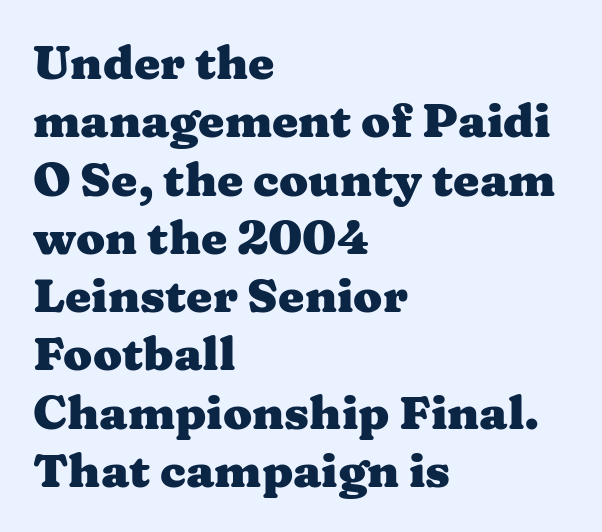
The image shows 47 px heavy, wide serif type, upright; set left-aligned, line spacing 1.24x, normal letter spacing, not underlined; medium stroke contrast and a medium x-height.
